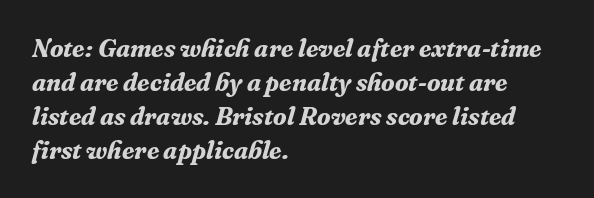
Compared with typical body copy, the letter spacing here is the same. A classic flush-left, rag-right setting is used for this passage. Check the space under the baseline: it is left empty. Designer's note — italics engaged.
